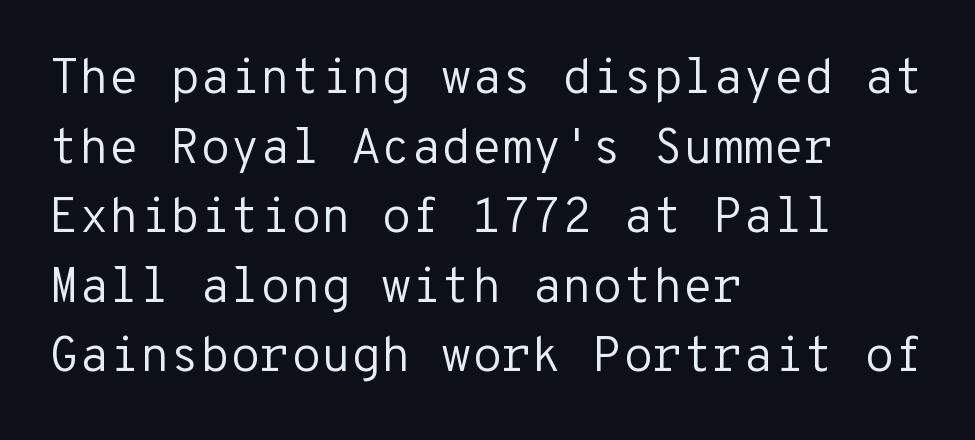
The image shows 49 px regular-weight sans-serif type, upright, monospaced; set left-aligned, normal line spacing (1.42x), normal letter spacing, not underlined; low stroke contrast and a medium x-height.
